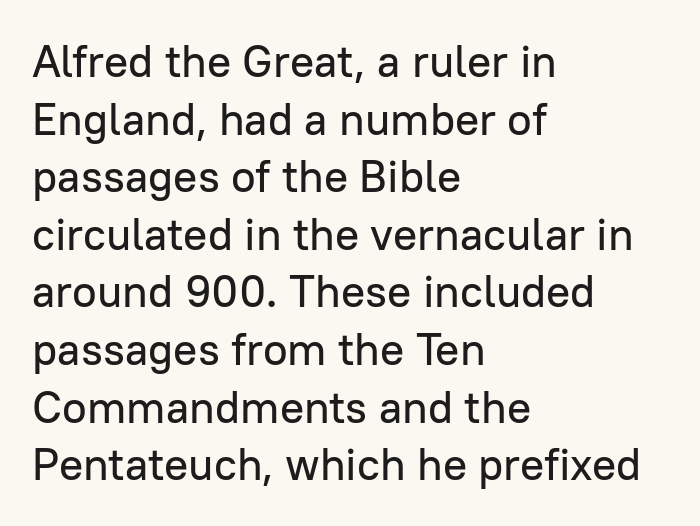
{"serif": "no", "italic": "no", "width": "normal", "stroke_contrast": "low", "x_height": "medium", "monospaced": "no", "underline": "no", "align": "left", "line_spacing": "normal", "line_spacing_ratio": 1.28, "letter_spacing": "normal", "letter_spacing_em": 0.0, "glyph_px": 45}
